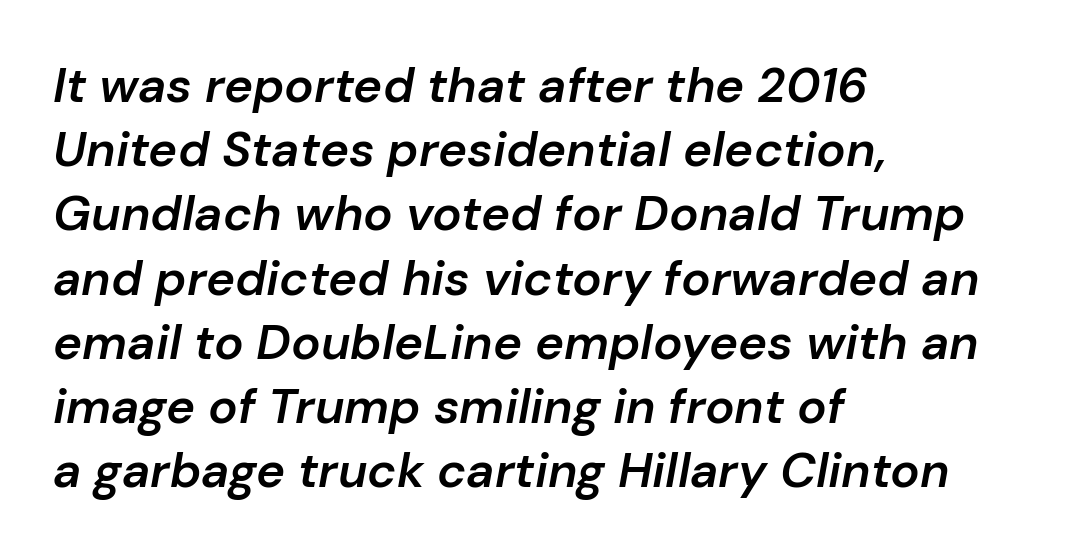
This rendering features lettering with no underline. Notice how the passage keeps a crisp vertical edge on the left only. Tracking here is standard; glyphs follow each other at the usual distance. Proportional: the letters do not fall into vertical columns. The passage shown stacks its lines at a standard gap. Does the weight exceed regular? Yes, but only to semibold.
